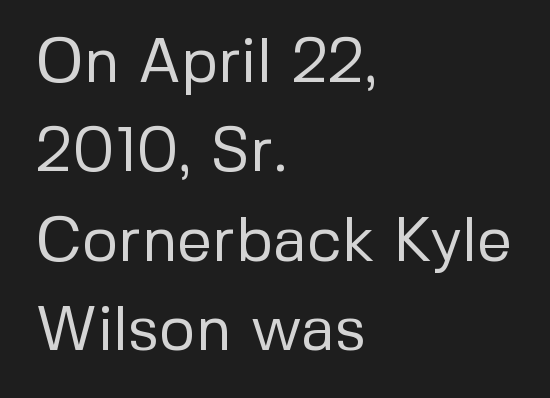
Q: Is the text bold? A: No.
Q: Is the text italic (slanted)? A: No, it is upright.
Q: Is the typeface a serif or a sans-serif typeface? A: Sans-serif.
Q: Is the text underlined? A: No.
Q: How is the paragraph aligned? A: Left-aligned.
Q: Is the spacing between letters normal or unusually wide? A: Normal.
Q: Is the spacing between lines tight, normal or loose? A: Normal.
Q: Width (condensed, normal, or wide)? A: Normal.
Q: Stroke contrast? A: Low.
Q: x-height? A: Medium.
Q: Monospaced? A: No.
